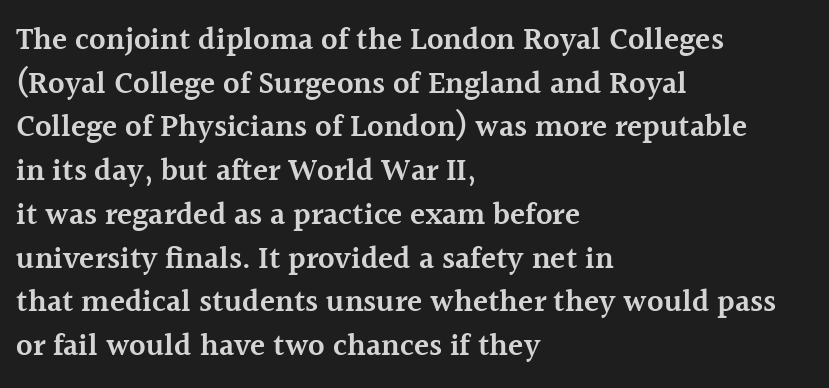
Q: Is the text bold? A: Semi-bold.
Q: Is the text italic (slanted)? A: No, it is upright.
Q: Is the typeface a serif or a sans-serif typeface? A: Serif.
Q: Is the text underlined? A: No.
Q: How is the paragraph aligned? A: Left-aligned.
Q: Is the spacing between letters normal or unusually wide? A: Normal.
Q: Is the spacing between lines tight, normal or loose? A: Normal.
Q: Width (condensed, normal, or wide)? A: Normal.
Q: x-height? A: Medium.
Q: Monospaced? A: No.
